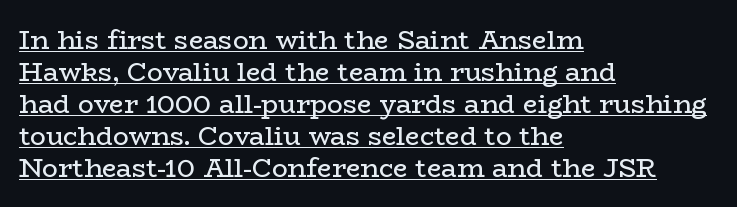
{"italic": "no", "bold": "no", "underline": "yes", "align": "left", "line_spacing_ratio": 1.23, "letter_spacing": "normal", "letter_spacing_em": 0.0, "glyph_px": 26}
